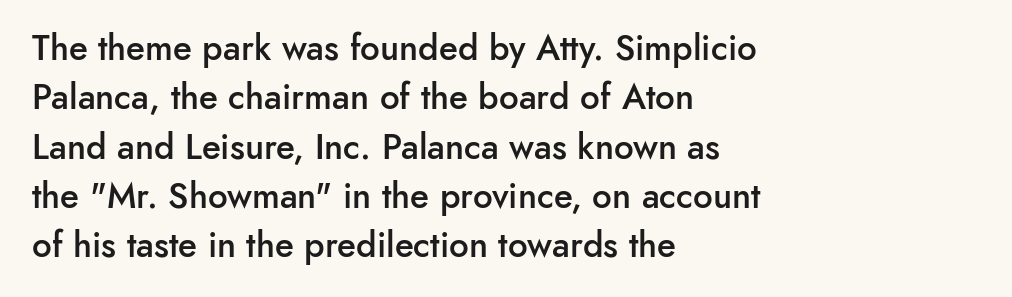
{"serif": "no", "italic": "no", "bold": "semi", "weight": "semibold", "width": "normal", "stroke_contrast": "low", "x_height": "small", "monospaced": "no", "underline": "no", "align": "left", "line_spacing": "normal", "line_spacing_ratio": 1.41, "letter_spacing": "normal", "letter_spacing_em": 0.0, "glyph_px": 35}
